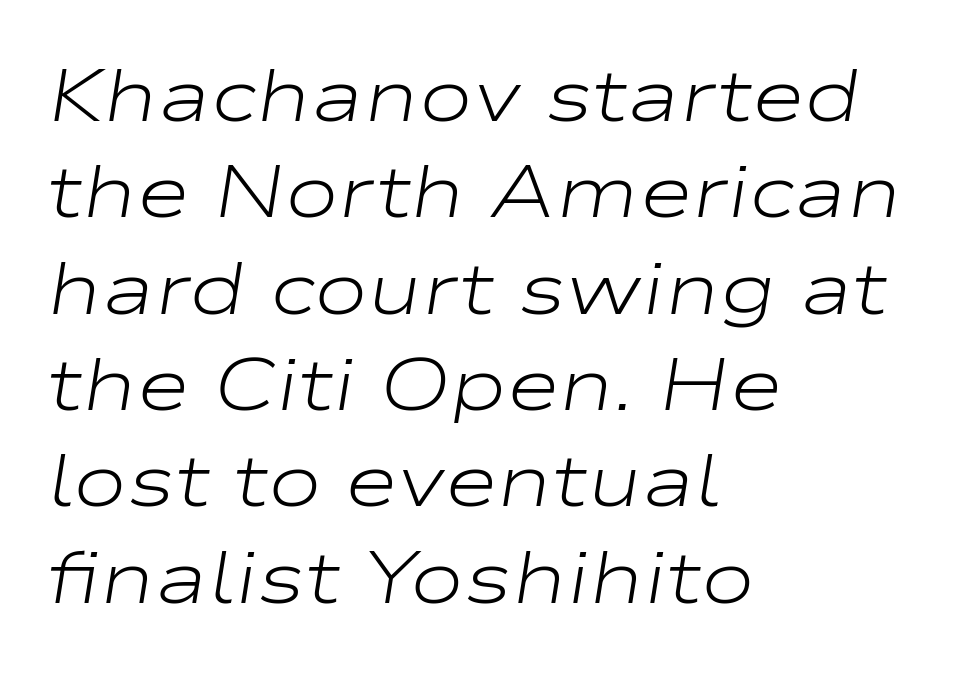
{"italic": "yes", "lean": "right", "slant_degrees": 9, "bold": "no", "weight": "light", "width": "wide", "stroke_contrast": "low", "x_height": "medium", "monospaced": "no", "underline": "no", "align": "left", "line_spacing": "normal", "line_spacing_ratio": 1.32, "letter_spacing": "normal", "letter_spacing_em": 0.0, "glyph_px": 73}
